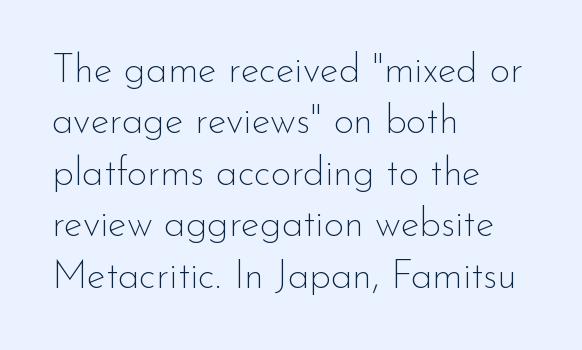
{"serif": "no", "italic": "no", "bold": "no", "weight": "thin", "width": "normal", "stroke_contrast": "low", "x_height": "small", "monospaced": "no", "underline": "no", "align": "left", "line_spacing": "normal", "line_spacing_ratio": 1.32, "letter_spacing": "normal", "letter_spacing_em": 0.0, "glyph_px": 39}
